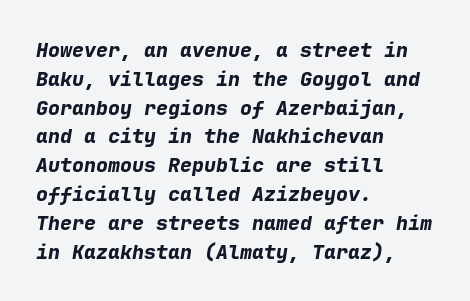
{"italic": "yes", "lean": "right", "slant_degrees": 9, "bold": "yes", "underline": "no", "align": "left", "line_spacing": "normal", "line_spacing_ratio": 1.44, "letter_spacing": "normal", "letter_spacing_em": 0.0, "glyph_px": 20}
